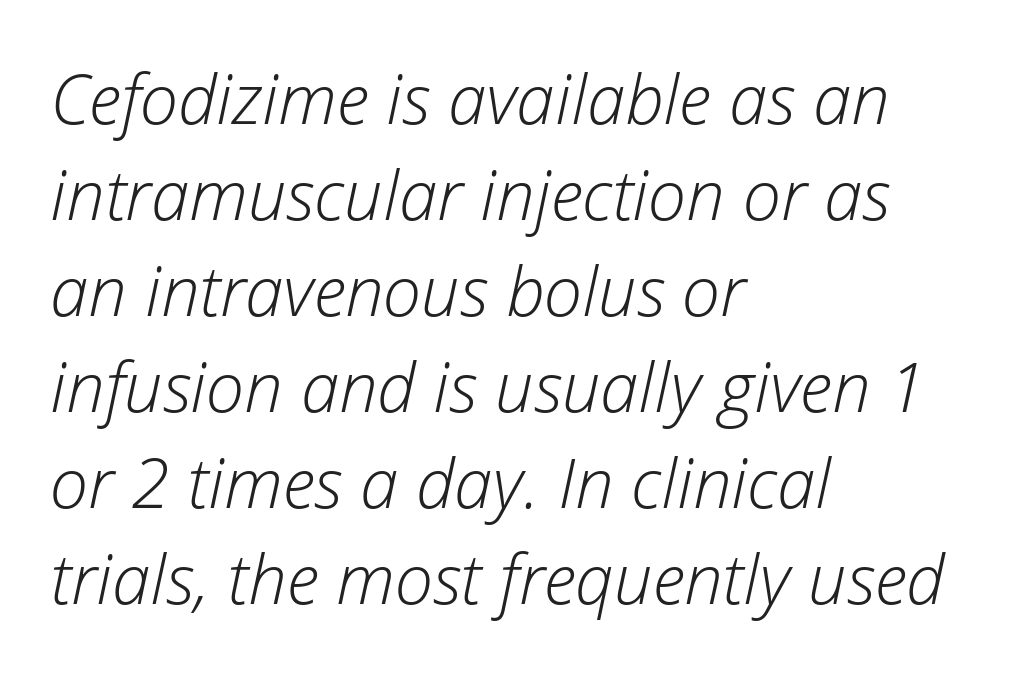
Anything drawn beneath the words? Only blank space. No extra tracking has been applied to these lines. All the whitespace from short lines collects on the right. Posture: slanted.
